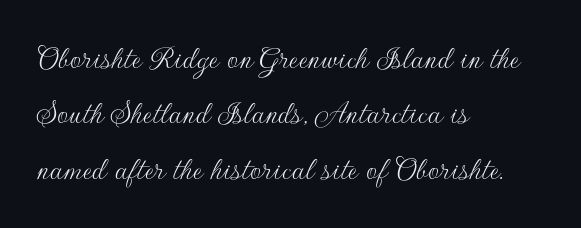
The image shows 35 px thin sans-serif type; set left-aligned, normal line spacing (1.58x), normal letter spacing, not underlined; low stroke contrast and a small x-height.
